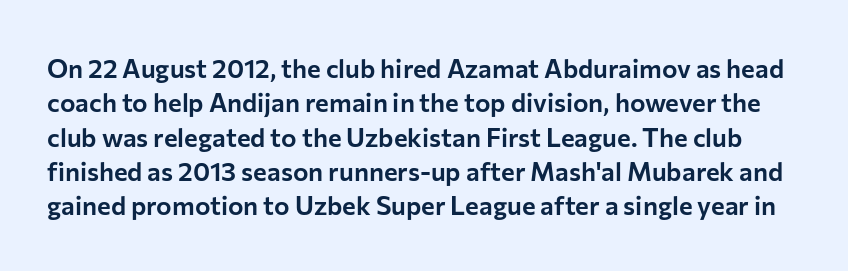
{"italic": "no", "underline": "no", "line_spacing": "normal", "line_spacing_ratio": 1.32, "letter_spacing": "normal", "letter_spacing_em": 0.0, "glyph_px": 26}
